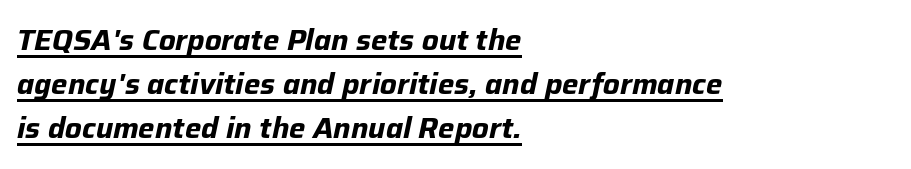
Does extra space separate the letters? No, they use regular spacing. Proportional: the letters do not fall into vertical columns. Heavy-handed strokes throughout: this text is bold. You can see a thin bar hugging the bottom of the glyphs. Rows of type keep a routine distance in the vertical direction. Typeset ragged right — the left edge is the straight one.
